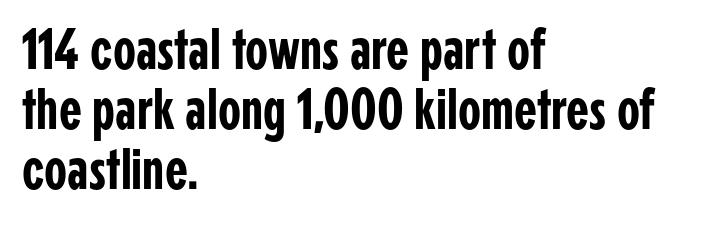
The image shows 59 px condensed sans-serif type, upright; set left-aligned, tight line spacing (1.02x), normal letter spacing, not underlined; low stroke contrast and a medium x-height.
